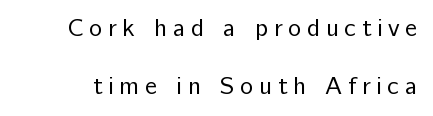
The image shows 25 px text type, upright; set loose line spacing (2.33x), unusually wide letter spacing (+0.22 em), not underlined.
